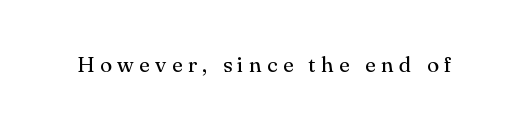
Vertical strokes here are truly vertical. The words here are not underlined. Glyph-to-glyph distance is far greater than everyday printed text. Letters have the restrained weight of plain body copy at most.
